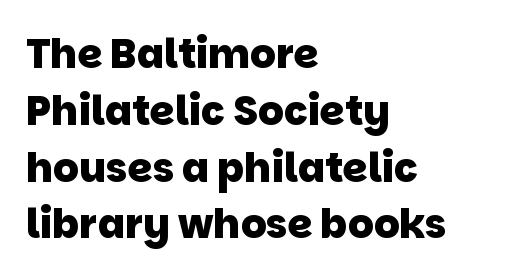
Compared with typical paragraphs, the rows here are spaced about the same. The rag falls on the right side of this text block. Note the varied advance widths — an 'i' is clearly narrower than an 'm'. Heavy, bold letterforms. The area under the type is left untouched.
